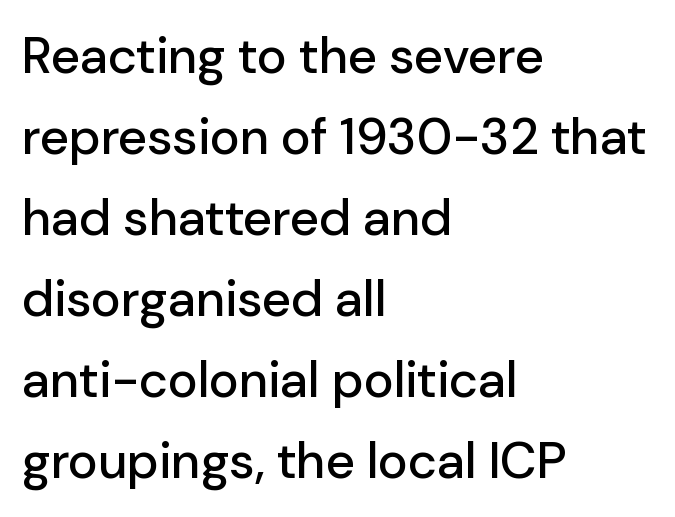
Check under the words: just untouched page. If you drew a ruler down the left edge, every line would touch it. Quick note: not italic, upright. The face used here is proportionally spaced, like ordinary book or web type. A typesetter would call this zero additional tracking. Vertical spacing — default.
